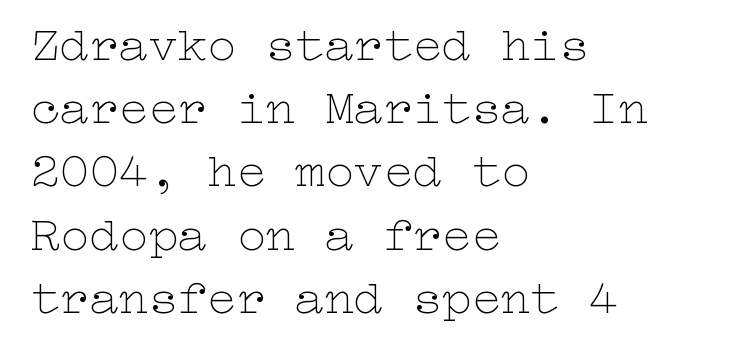
{"italic": "no", "bold": "no", "weight": "thin", "width": "wide", "stroke_contrast": "low", "x_height": "medium", "underline": "no", "align": "left", "line_spacing": "normal", "line_spacing_ratio": 1.29, "letter_spacing": "normal", "letter_spacing_em": 0.0, "glyph_px": 49}
